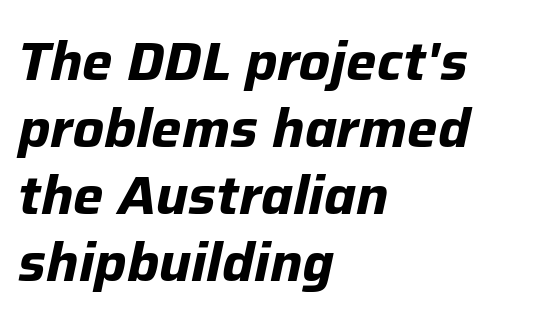
{"italic": "yes", "lean": "right", "slant_degrees": 12, "bold": "yes", "weight": "bold", "width": "normal", "stroke_contrast": "low", "x_height": "medium", "monospaced": "no", "underline": "no", "align": "left", "line_spacing_ratio": 1.24, "letter_spacing": "normal", "letter_spacing_em": 0.0, "glyph_px": 54}
